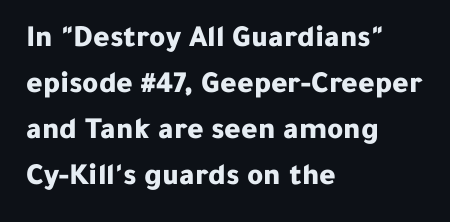
{"serif": "no", "italic": "no", "bold": "yes", "weight": "bold", "width": "normal", "stroke_contrast": "low", "x_height": "medium", "monospaced": "no", "underline": "no", "align": "left", "line_spacing": "normal", "line_spacing_ratio": 1.48, "letter_spacing": "normal", "letter_spacing_em": 0.0, "glyph_px": 31}
